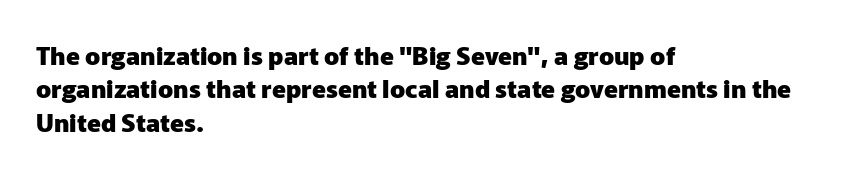
Notice how the passage keeps a crisp vertical edge on the left only. Ordinary non-slanted type is in use. This sample uses plain, unmodified letter spacing. Strong, thick strokes mark this as bold type. Normally led — the rows are evenly, conventionally spaced.
